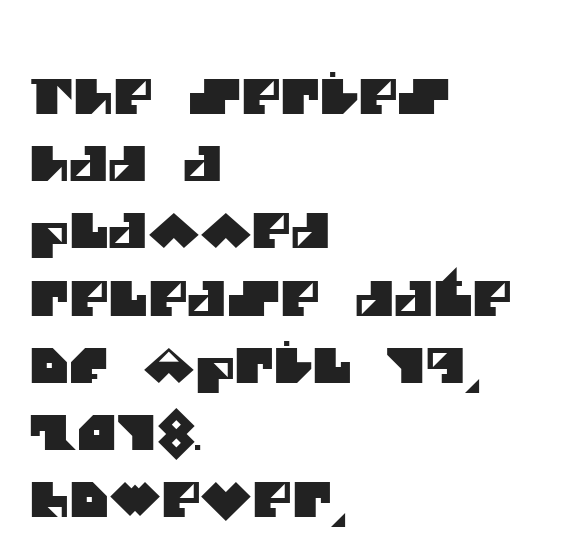
Decoration check: the copy has no underline. A sans-serif font was chosen for this passage. What's the leading like? Ordinary, nothing unusual. One-word summary of the alignment: left. The letters advance in unequal steps, a hallmark of proportional type.
